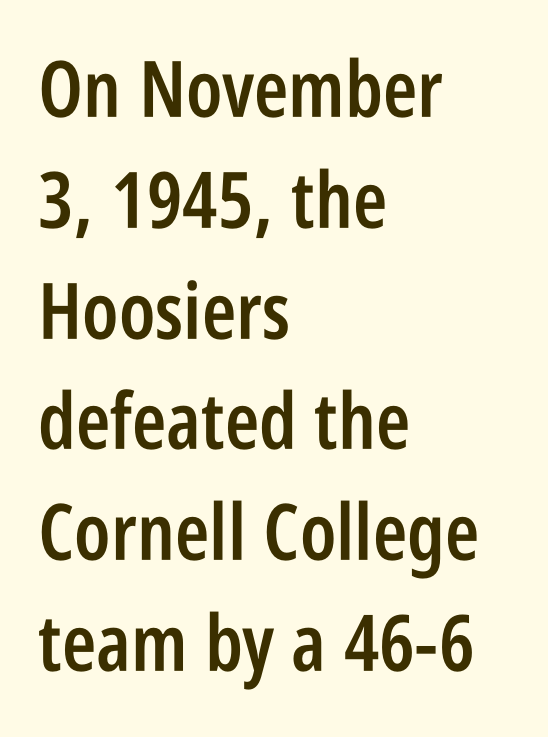
Q: Is the text bold? A: Semi-bold.
Q: Is the text italic (slanted)? A: No, it is upright.
Q: Is the typeface a serif or a sans-serif typeface? A: Sans-serif.
Q: Is the text underlined? A: No.
Q: How is the paragraph aligned? A: Left-aligned.
Q: Is the spacing between letters normal or unusually wide? A: Normal.
Q: Is the spacing between lines tight, normal or loose? A: Normal.
Q: Width (condensed, normal, or wide)? A: Condensed.
Q: Stroke contrast? A: Low.
Q: x-height? A: Large.
Q: Monospaced? A: No.
